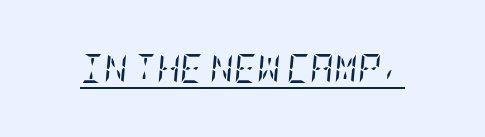
The image shows 29 px regular-weight, condensed serif type, italic (leaning right); set normal letter spacing, underlined; low stroke contrast and a large x-height.
